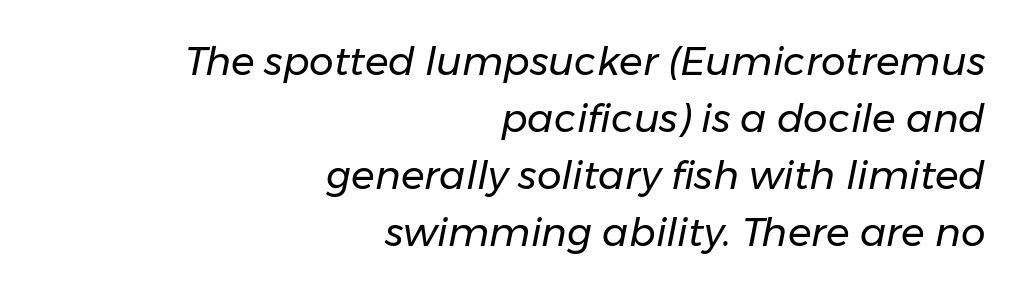
The image shows 39 px regular-weight type, italic (leaning right); set right-aligned, normal line spacing (1.46x), normal letter spacing, not underlined; low stroke contrast and a medium x-height.
